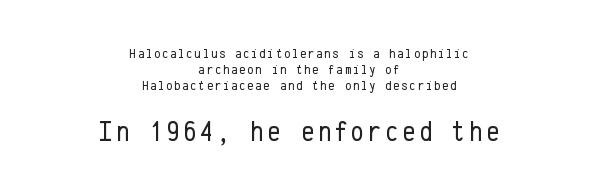
Q: Is the text bold? A: No.
Q: Is the text italic (slanted)? A: No, it is upright.
Q: Is the typeface a serif or a sans-serif typeface? A: Sans-serif.
Q: Is the text underlined? A: No.
Q: How is the paragraph aligned? A: Centered.
Q: Is the spacing between lines tight, normal or loose? A: Tight.
Q: Which block of text is set in a larger size, the first (top) or the second (bottom)? A: The second (bottom) one.
Q: Width (condensed, normal, or wide)? A: Condensed.
Q: Stroke contrast? A: Low.
Q: x-height? A: Medium.
Q: Monospaced? A: Yes.
